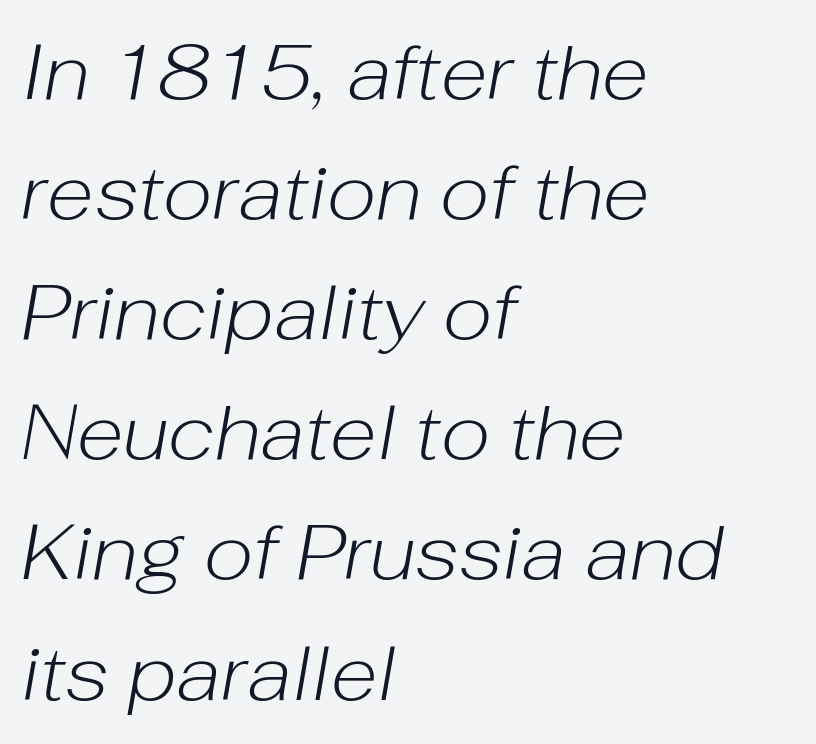
Q: Is the text bold? A: No.
Q: Is the text italic (slanted)? A: Yes, it leans right by about 10 degrees.
Q: Is the text underlined? A: No.
Q: How is the paragraph aligned? A: Left-aligned.
Q: Is the spacing between letters normal or unusually wide? A: Normal.
Q: Is the spacing between lines tight, normal or loose? A: Normal.
Q: Width (condensed, normal, or wide)? A: Normal.
Q: Stroke contrast? A: Low.
Q: x-height? A: Medium.
Q: Monospaced? A: No.
